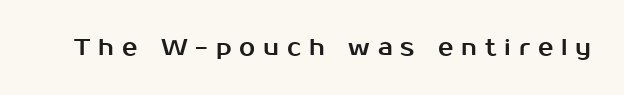
The image shows 23 px text type, upright; set unusually wide letter spacing (+0.34 em), not underlined.
